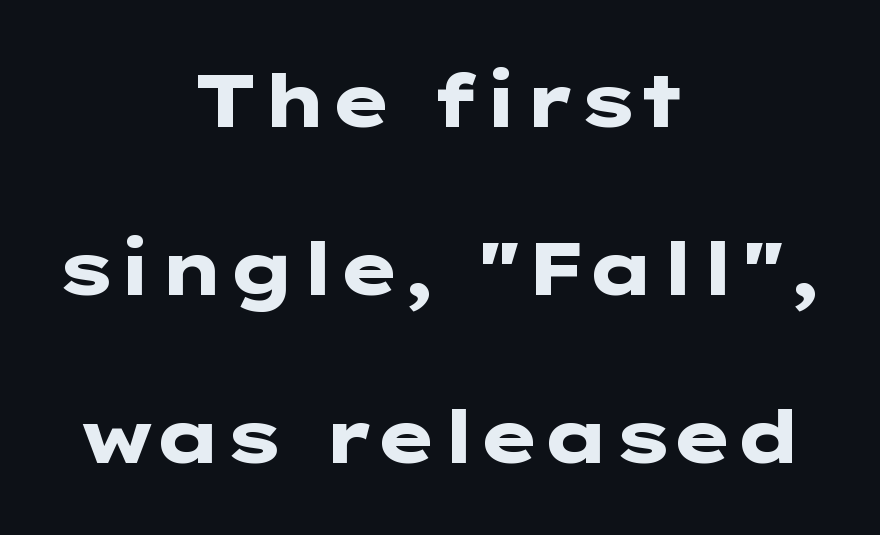
{"serif": "no", "italic": "no", "bold": "yes", "weight": "heavy", "width": "wide", "stroke_contrast": "low", "x_height": "medium", "underline": "no", "align": "center", "line_spacing": "loose", "line_spacing_ratio": 2.27, "letter_spacing": "normal", "letter_spacing_em": 0.0, "glyph_px": 74}
